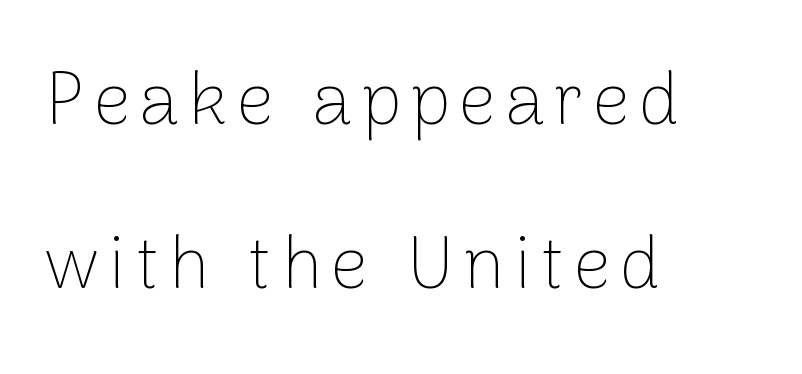
The image shows 73 px thin sans-serif type, upright; set left-aligned, loose line spacing (2.24x), not underlined; low stroke contrast and a medium x-height.
